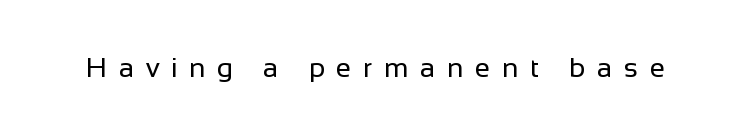
{"serif": "no", "italic": "no", "bold": "no", "weight": "regular", "width": "normal", "stroke_contrast": "low", "x_height": "medium", "monospaced": "no", "underline": "no", "letter_spacing": "wide", "letter_spacing_em": 0.41, "glyph_px": 28}
